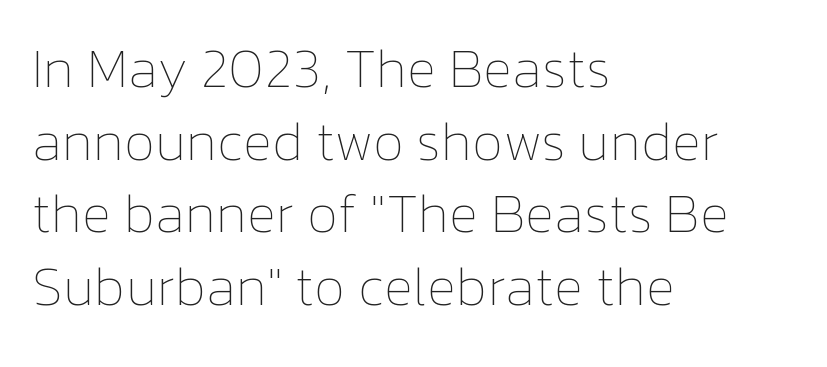
Varying glyph widths throughout — classic text-font behaviour. You could call the tracking neutral — neither tight nor loose. Lines of text with bare space underneath. The rag falls on the right side of this text block.
